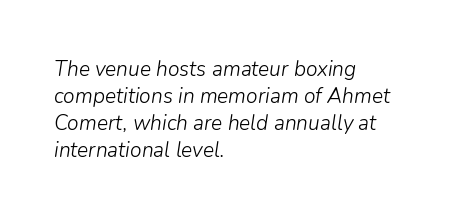
Tall strokes in this sample are angled rather than plumb. Glyph-to-glyph distance matches everyday printed text. Each new line begins a customary step beneath the previous one. The paragraph shown leans on its left margin.
